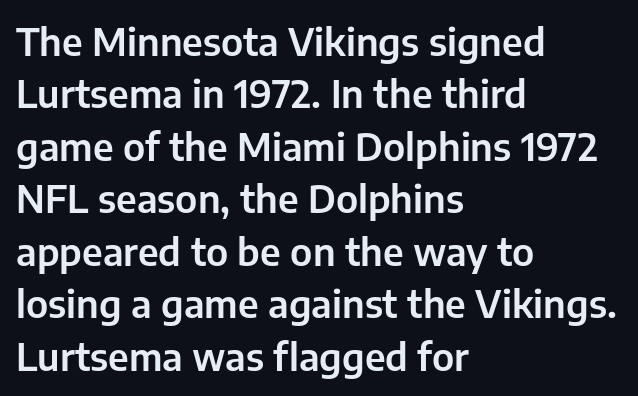
A normal amount of white space separates one row of letters from the next. The letters stand straight up with perfectly vertical stems. The designer went with a sans here, leaving each stem footless. Standard letterfit; no display-style spreading of the glyphs.
